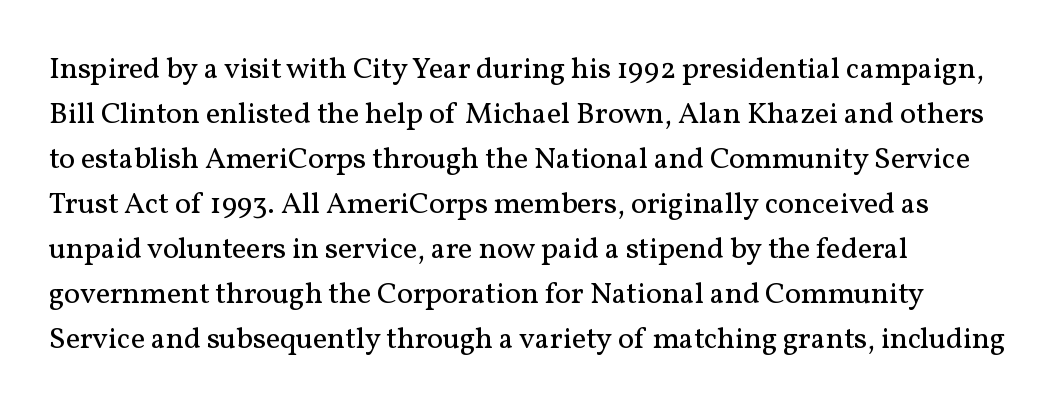
Serifs: yes, visible at the terminals of the letterforms. Horizontally, the lines are justified to the leading edge only. Varying glyph widths throughout — classic text-font behaviour. Style check: upright. Does extra space separate the letters? No, they use regular spacing. Bold? No — there's no thickening of the strokes.
